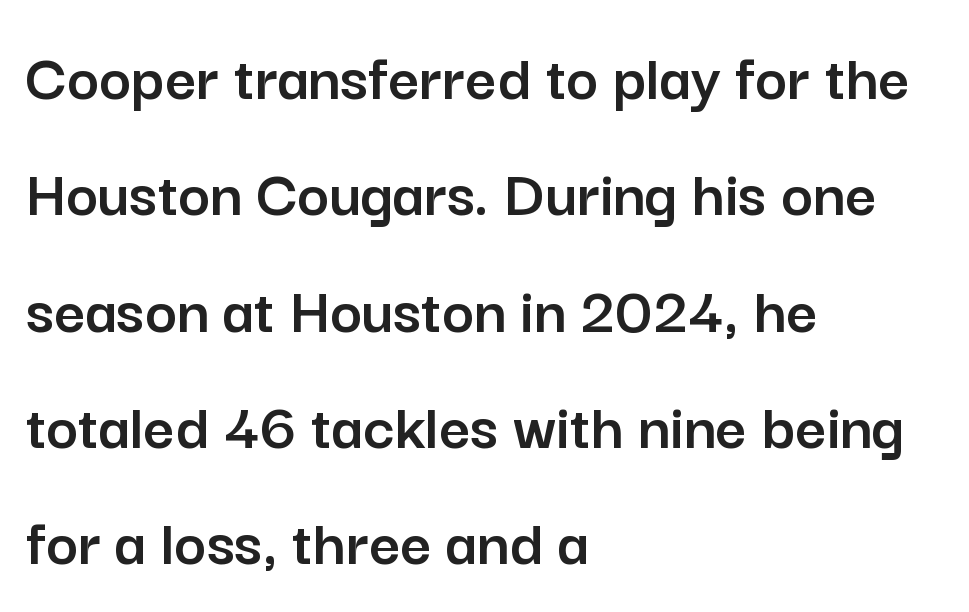
The image shows 68 px sans-serif type, upright; set left-aligned, line spacing 1.71x, normal letter spacing, not underlined; low stroke contrast and a medium x-height.
